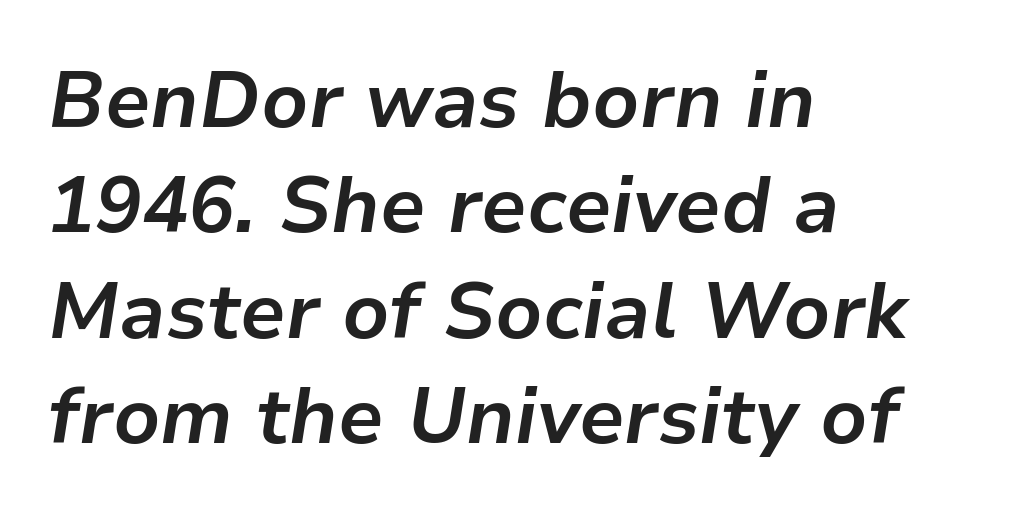
{"italic": "yes", "lean": "right", "slant_degrees": 9, "bold": "yes", "weight": "bold", "width": "normal", "stroke_contrast": "low", "x_height": "medium", "monospaced": "no", "underline": "no", "align": "left", "line_spacing": "normal", "line_spacing_ratio": 1.35, "letter_spacing": "normal", "letter_spacing_em": 0.0, "glyph_px": 78}
